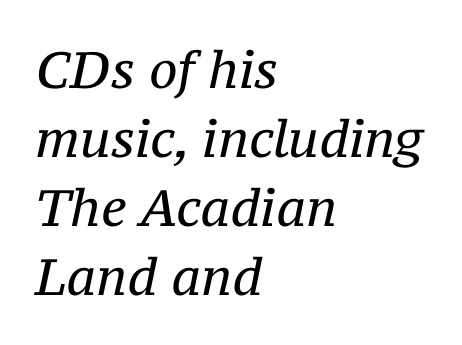
The string is rendered with underlining switched off. Is the stroke heavy? The answer is a plain regular-or-lighter. Is this a fixed-width face? No — the glyphs have proportional, varying widths. The face used here has a pronounced slope to its letters. Letterform terminals end in serifs throughout the passage.
